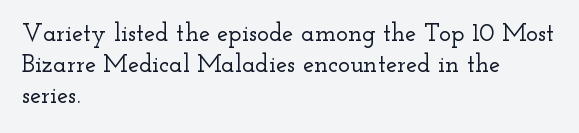
If you drew a line through each stem, it would be perfectly vertical. Leading: standard. The setting favours the left margin, as ordinary paragraphs usually do. Nobody touched the tracking dial on this one. Lines of text with bare space underneath.
